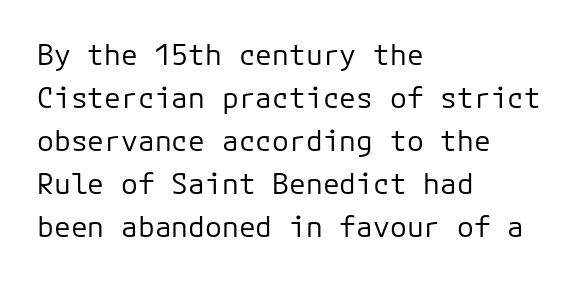
Q: Is the text bold? A: No.
Q: Is the text italic (slanted)? A: No, it is upright.
Q: Is the typeface a serif or a sans-serif typeface? A: Sans-serif.
Q: Is the text underlined? A: No.
Q: How is the paragraph aligned? A: Left-aligned.
Q: Is the spacing between letters normal or unusually wide? A: Normal.
Q: Is the spacing between lines tight, normal or loose? A: Normal.
Q: Width (condensed, normal, or wide)? A: Normal.
Q: Stroke contrast? A: Low.
Q: x-height? A: Medium.
